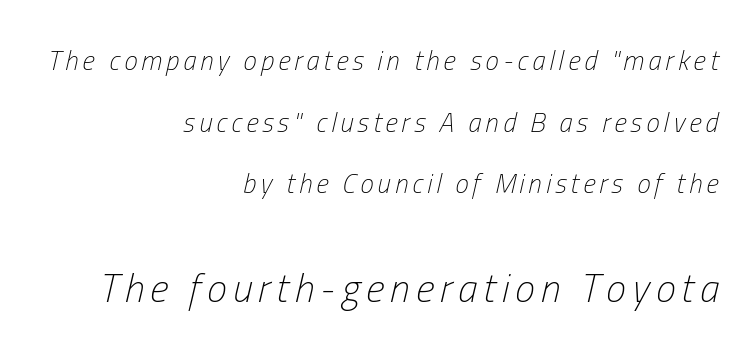
Q: Is the text bold? A: No.
Q: Is the text italic (slanted)? A: Yes, it leans right by about 13 degrees.
Q: Is the text underlined? A: No.
Q: How is the paragraph aligned? A: Right-aligned.
Q: Is the spacing between lines tight, normal or loose? A: Loose.
Q: Which block of text is set in a larger size, the first (top) or the second (bottom)? A: The second (bottom) one.
Q: Width (condensed, normal, or wide)? A: Condensed.
Q: Stroke contrast? A: Low.
Q: x-height? A: Medium.
Q: Monospaced? A: No.
